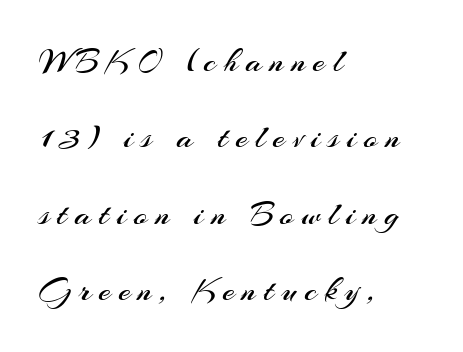
Q: Is the text bold? A: No.
Q: Is the text italic (slanted)? A: Yes.
Q: Is the typeface a serif or a sans-serif typeface? A: Sans-serif.
Q: Is the text underlined? A: No.
Q: How is the paragraph aligned? A: Left-aligned.
Q: Is the spacing between letters normal or unusually wide? A: Unusually wide.
Q: Is the spacing between lines tight, normal or loose? A: Loose.
Q: Width (condensed, normal, or wide)? A: Normal.
Q: Stroke contrast? A: Medium.
Q: x-height? A: Small.
Q: Monospaced? A: No.
